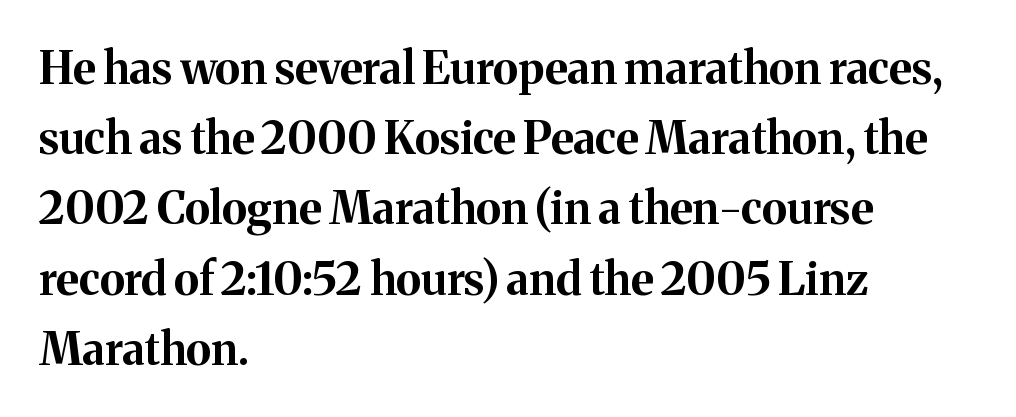
The image shows 45 px bold serif type, upright; set left-aligned, normal line spacing (1.56x), normal letter spacing, not underlined; medium stroke contrast and a medium x-height.
